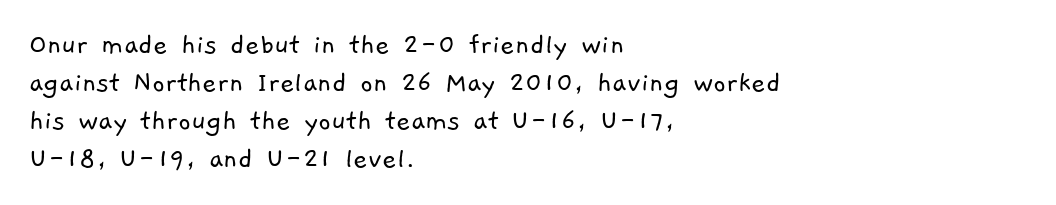
{"serif": "no", "bold": "no", "weight": "light", "width": "normal", "stroke_contrast": "low", "x_height": "medium", "monospaced": "no", "underline": "no", "align": "left", "line_spacing_ratio": 1.23, "letter_spacing": "normal", "letter_spacing_em": 0.0, "glyph_px": 31}
